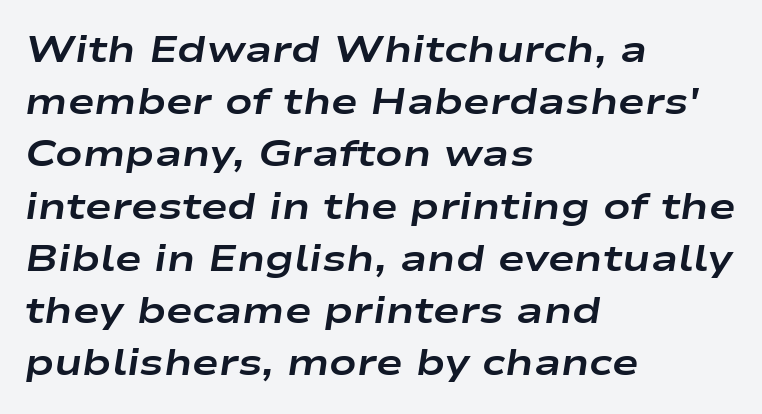
{"italic": "yes", "lean": "right", "slant_degrees": 9, "bold": "yes", "weight": "bold", "width": "wide", "stroke_contrast": "low", "x_height": "medium", "monospaced": "no", "underline": "no", "align": "left", "line_spacing": "normal", "line_spacing_ratio": 1.45, "letter_spacing": "normal", "letter_spacing_em": 0.0, "glyph_px": 36}
